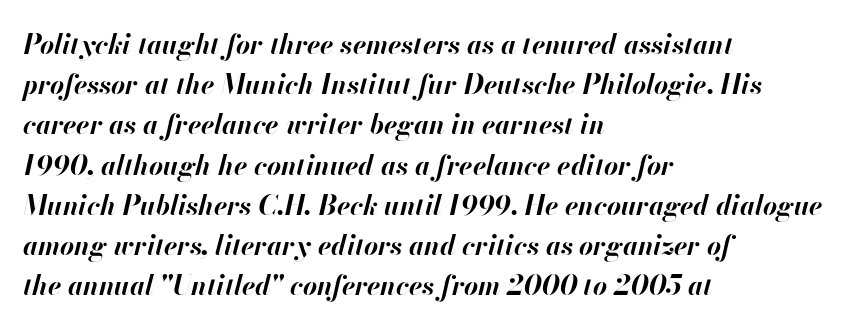
The image shows 27 px bold type, italic (leaning right); set left-aligned, normal line spacing (1.49x), normal letter spacing, not underlined.
